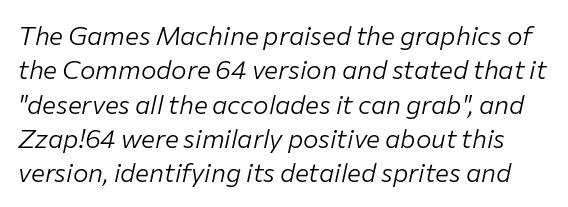
Q: Is the text bold? A: No.
Q: Is the text italic (slanted)? A: Yes, it leans right by about 12 degrees.
Q: Is the text underlined? A: No.
Q: Is the spacing between letters normal or unusually wide? A: Normal.
Q: Is the spacing between lines tight, normal or loose? A: Normal.
